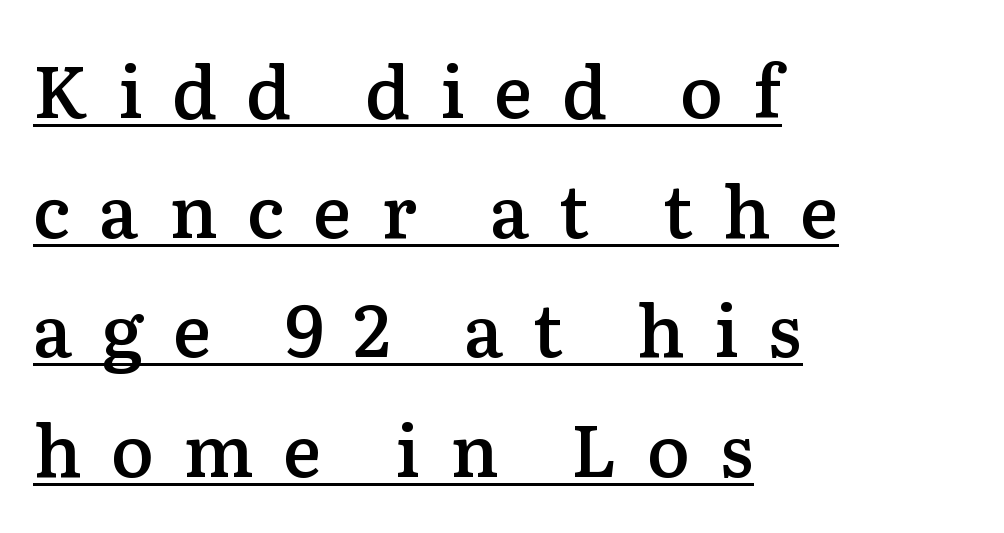
You could not count columns in this text — the font is proportionally spaced. Teacher's note: observe the even left margin — that is flush-left alignment. Each line of the rendering has a horizontal stroke beneath the glyphs. This is moderately heavy type, rendered in semibold.
